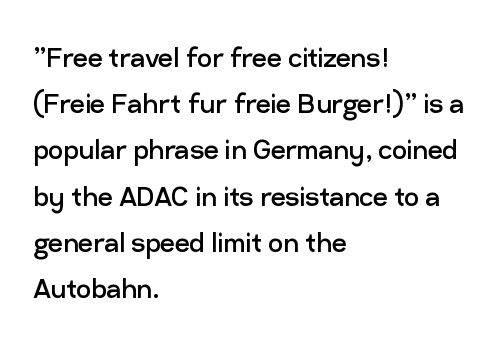
{"serif": "no", "italic": "no", "bold": "no", "weight": "regular", "width": "normal", "stroke_contrast": "low", "x_height": "medium", "monospaced": "no", "underline": "no", "align": "left", "line_spacing": "normal", "line_spacing_ratio": 1.4, "letter_spacing": "normal", "letter_spacing_em": 0.0, "glyph_px": 33}
